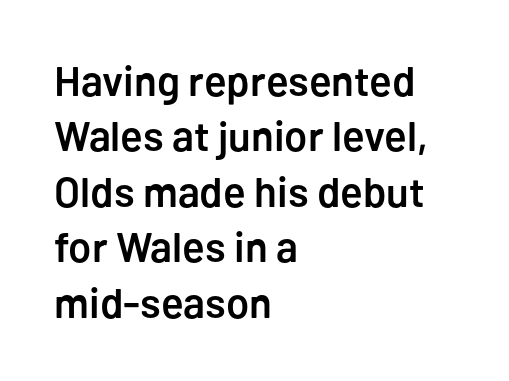
Q: Is the text bold? A: Semi-bold.
Q: Is the text italic (slanted)? A: No, it is upright.
Q: Is the typeface a serif or a sans-serif typeface? A: Sans-serif.
Q: Is the text underlined? A: No.
Q: How is the paragraph aligned? A: Left-aligned.
Q: Is the spacing between letters normal or unusually wide? A: Normal.
Q: Is the spacing between lines tight, normal or loose? A: Normal.
Q: Width (condensed, normal, or wide)? A: Normal.
Q: Stroke contrast? A: Low.
Q: x-height? A: Medium.
Q: Monospaced? A: No.
